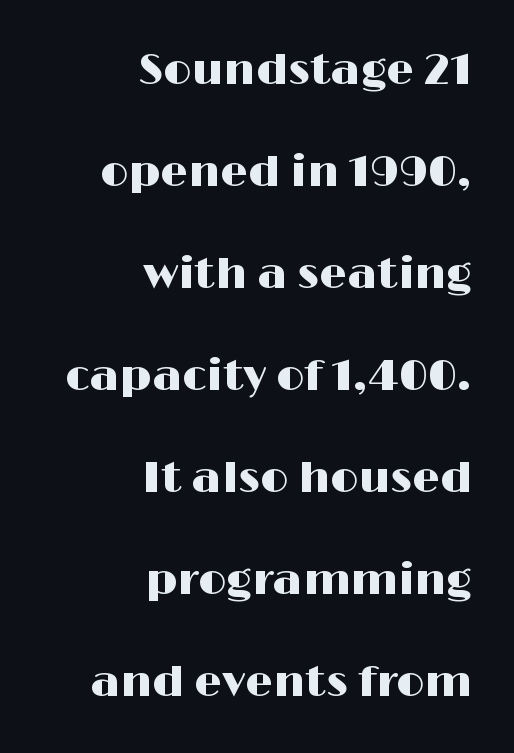
The image shows 44 px wide sans-serif type, upright; set right-aligned, loose line spacing (2.32x), normal letter spacing, not underlined; high stroke contrast and a medium x-height.
